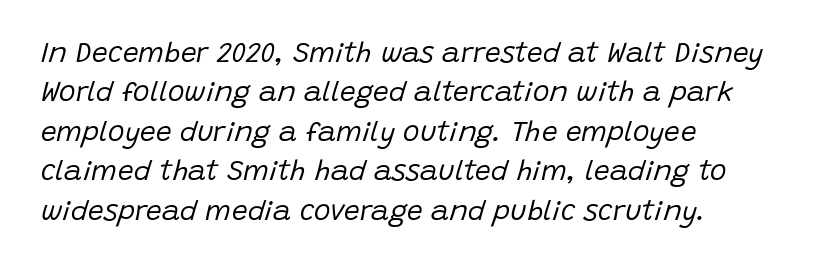
{"italic": "yes", "lean": "right", "slant_degrees": 15, "bold": "no", "weight": "regular", "width": "normal", "stroke_contrast": "low", "x_height": "large", "monospaced": "no", "underline": "no", "align": "left", "line_spacing": "normal", "line_spacing_ratio": 1.41, "letter_spacing": "normal", "letter_spacing_em": 0.0, "glyph_px": 28}
